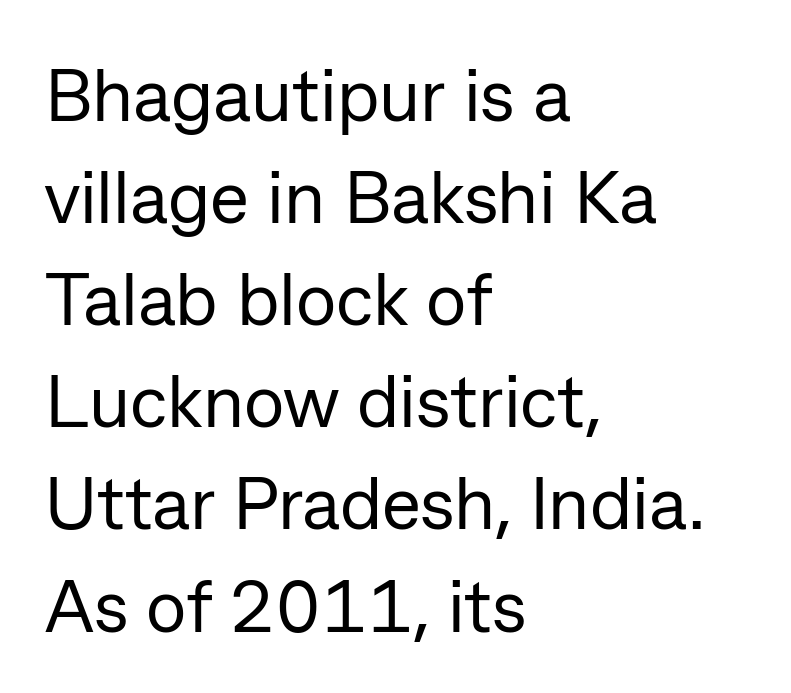
{"serif": "no", "italic": "no", "bold": "no", "weight": "regular", "width": "normal", "stroke_contrast": "low", "x_height": "medium", "monospaced": "no", "underline": "no", "align": "left", "line_spacing": "normal", "line_spacing_ratio": 1.38, "letter_spacing": "normal", "letter_spacing_em": 0.0, "glyph_px": 74}
